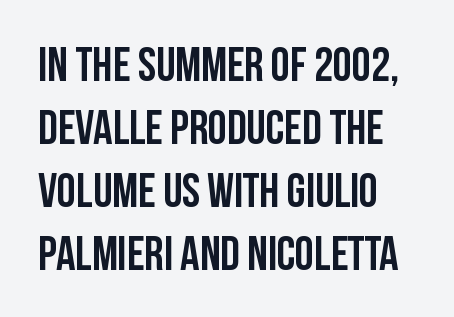
{"serif": "no", "italic": "no", "bold": "yes", "weight": "semibold", "width": "condensed", "stroke_contrast": "low", "x_height": "large", "monospaced": "no", "underline": "no", "line_spacing": "normal", "line_spacing_ratio": 1.31, "letter_spacing": "normal", "letter_spacing_em": 0.0, "glyph_px": 48}
